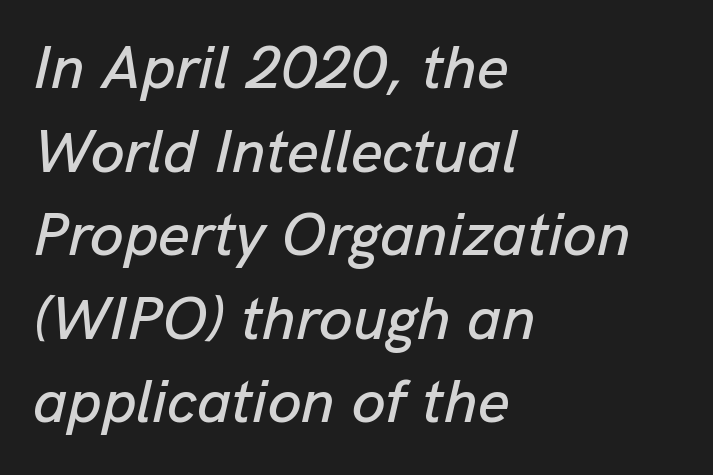
Q: Is the text italic (slanted)? A: Yes, it leans right by about 13 degrees.
Q: Is the text underlined? A: No.
Q: How is the paragraph aligned? A: Left-aligned.
Q: Is the spacing between letters normal or unusually wide? A: Normal.
Q: Is the spacing between lines tight, normal or loose? A: Normal.
Q: Width (condensed, normal, or wide)? A: Normal.
Q: Stroke contrast? A: Low.
Q: x-height? A: Medium.
Q: Monospaced? A: No.
